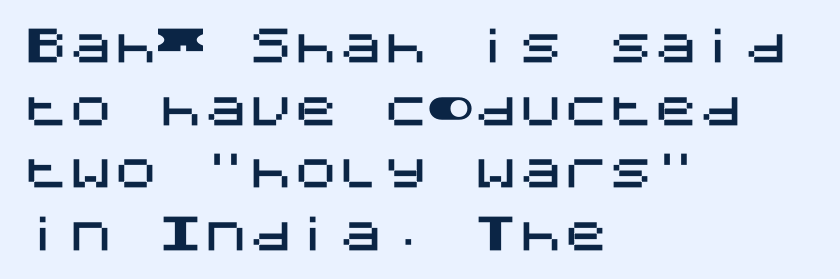
{"serif": "no", "italic": "no", "width": "normal", "stroke_contrast": "medium", "x_height": "large", "underline": "no", "align": "left", "line_spacing": "normal", "line_spacing_ratio": 1.39, "letter_spacing": "normal", "letter_spacing_em": 0.0, "glyph_px": 45}
